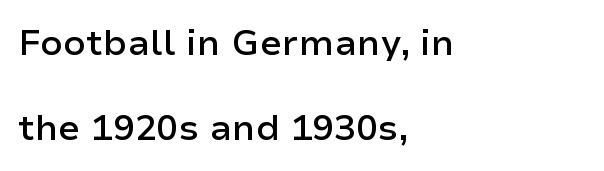
Q: Is the text bold? A: Semi-bold.
Q: Is the text italic (slanted)? A: No, it is upright.
Q: Is the typeface a serif or a sans-serif typeface? A: Sans-serif.
Q: Is the text underlined? A: No.
Q: How is the paragraph aligned? A: Left-aligned.
Q: Is the spacing between letters normal or unusually wide? A: Normal.
Q: Is the spacing between lines tight, normal or loose? A: Loose.
Q: Width (condensed, normal, or wide)? A: Normal.
Q: Stroke contrast? A: Low.
Q: x-height? A: Medium.
Q: Monospaced? A: No.
